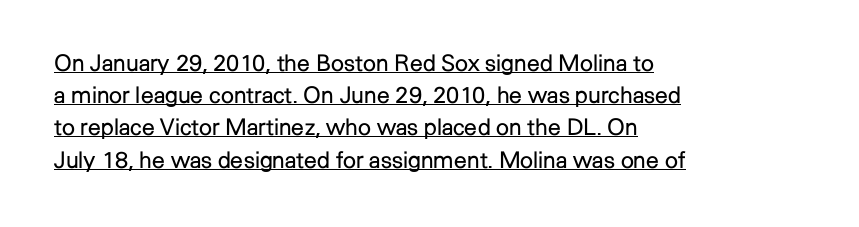
The image shows 23 px text type, upright; set left-aligned, normal line spacing (1.4x), normal letter spacing, underlined.
